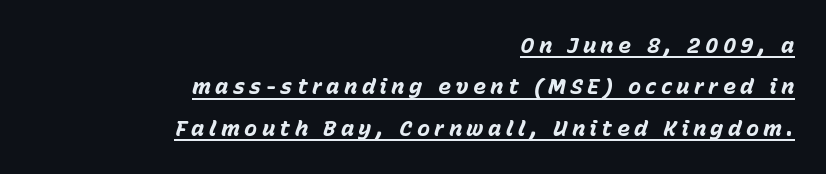
{"italic": "yes", "lean": "right", "slant_degrees": 15, "bold": "yes", "underline": "yes", "align": "right", "line_spacing_ratio": 1.88, "letter_spacing": "wide", "letter_spacing_em": 0.2, "glyph_px": 22}
